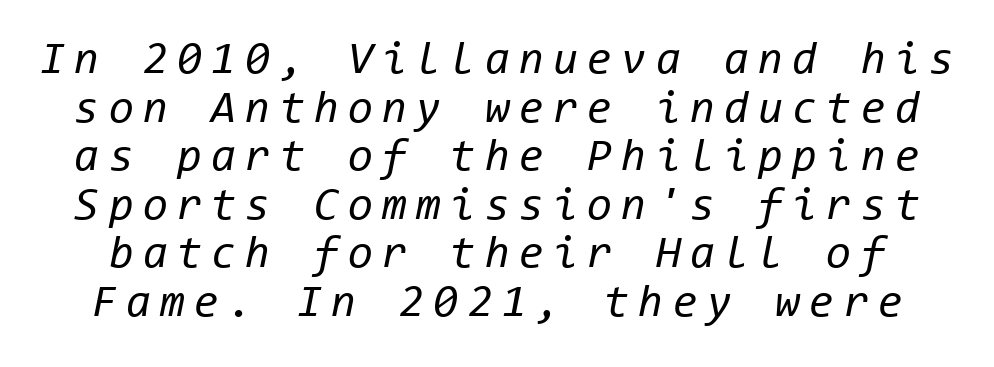
The image shows 45 px regular-weight type, italic (leaning right), monospaced; set tight line spacing (1.08x), unusually wide letter spacing (+0.21 em), not underlined; low stroke contrast and a medium x-height.
